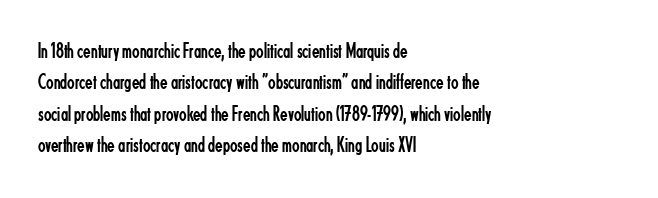
The line-height multiplier appears to be the usual default. The ragged edge is on the right, which tells us the setting is flush left. A typesetter would mark this as roman, not italic. This sample uses plain, unmodified letter spacing. No letter is thick-stroked: the sample isn't bold.
